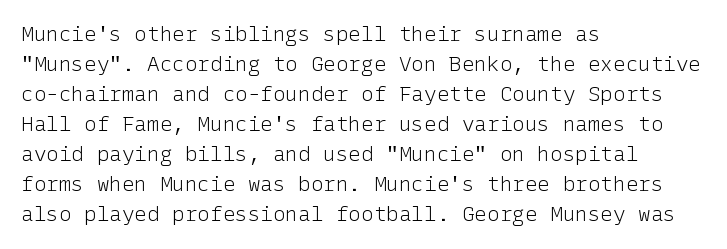
{"italic": "no", "bold": "no", "underline": "no", "align": "left", "line_spacing": "normal", "line_spacing_ratio": 1.43, "letter_spacing": "normal", "letter_spacing_em": 0.0, "glyph_px": 21}
